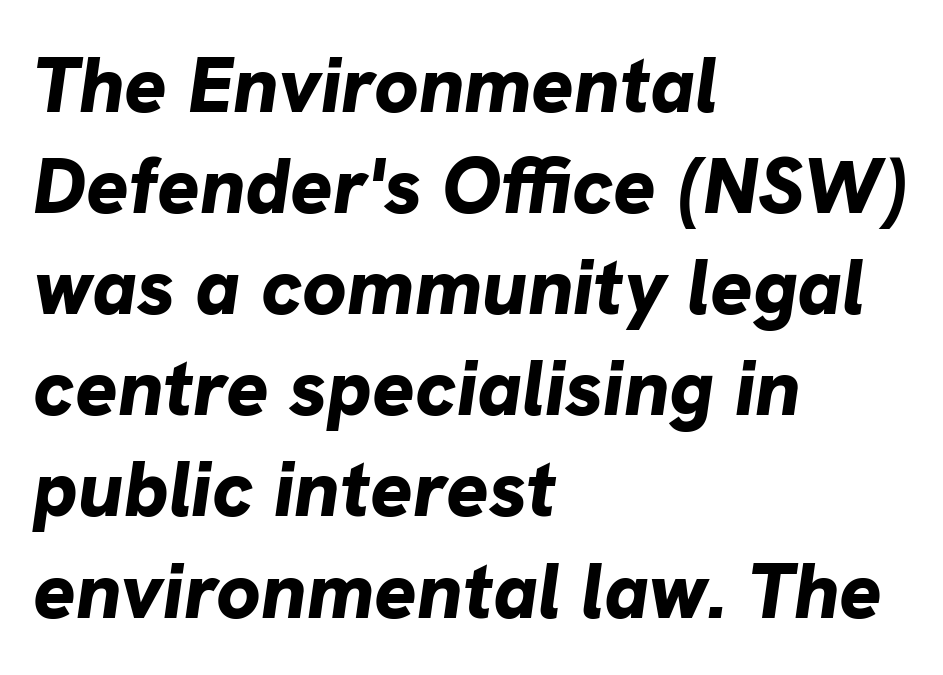
The letters advance in unequal steps, a hallmark of proportional type. Horizontal bands of white between lines are of average thickness. A typesetter would mark this as italic. The paragraph has a hard left edge and a soft right edge.
